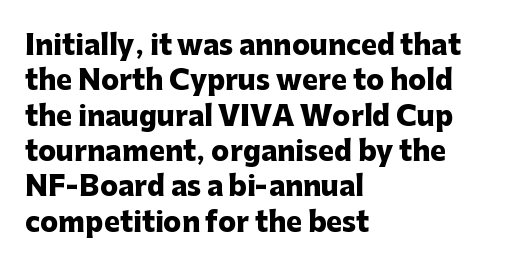
{"italic": "no", "bold": "yes", "underline": "no", "align": "left", "line_spacing": "normal", "line_spacing_ratio": 1.31, "letter_spacing": "normal", "letter_spacing_em": 0.0, "glyph_px": 27}
